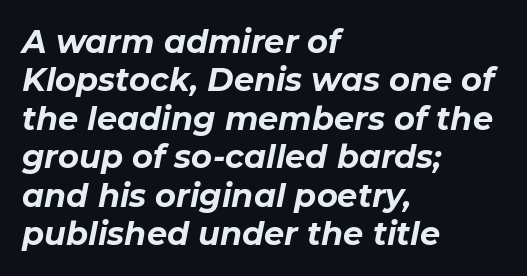
The image shows 32 px bold type, italic (leaning right); set left-aligned, line spacing 1.2x, normal letter spacing, not underlined; low stroke contrast and a medium x-height.
